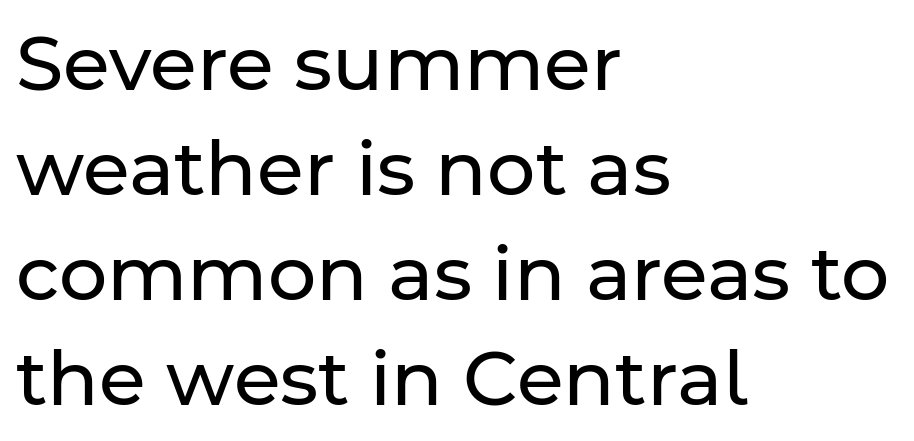
The image shows 76 px regular-weight sans-serif type, upright; set left-aligned, normal line spacing (1.38x), normal letter spacing, not underlined; low stroke contrast and a medium x-height.
